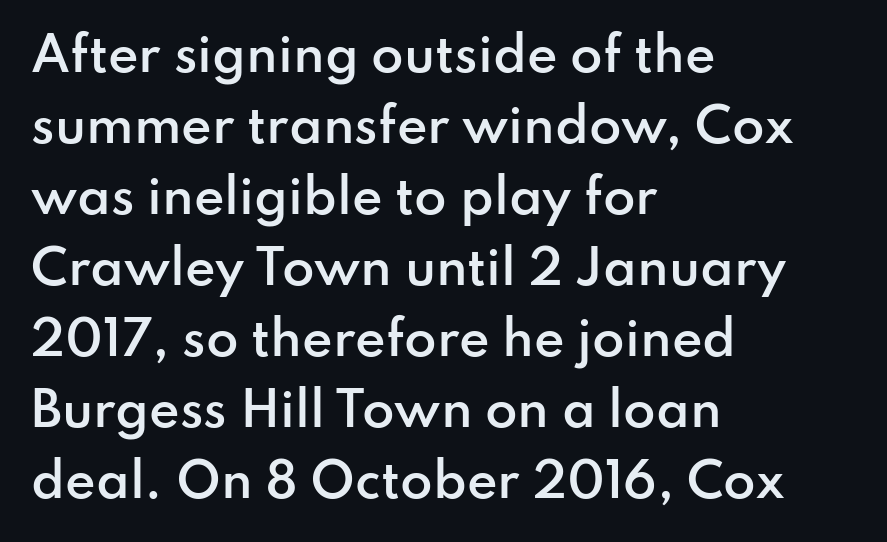
The image shows 47 px semibold sans-serif type, upright; set left-aligned, normal line spacing (1.51x), normal letter spacing, not underlined; low stroke contrast and a small x-height.
